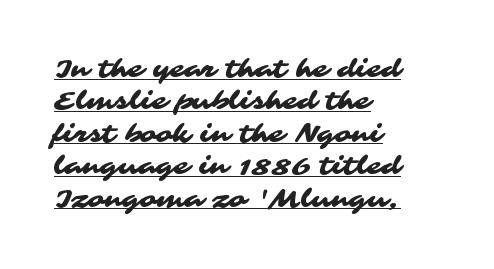
This rendering features underlined lettering. The rendering uses a moderate line-height, typical for paragraphs. Visually the block forms a straight wall on the left and a jagged coastline on the right. The letters sit at their default tracking, neither squeezed nor spread.
